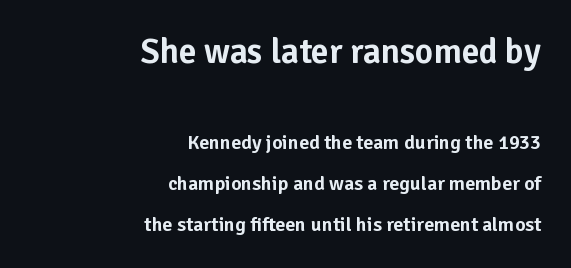
Q: Is the text italic (slanted)? A: No, it is upright.
Q: Is the typeface a serif or a sans-serif typeface? A: Sans-serif.
Q: Is the text underlined? A: No.
Q: How is the paragraph aligned? A: Right-aligned.
Q: Is the spacing between letters normal or unusually wide? A: Normal.
Q: Is the spacing between lines tight, normal or loose? A: Loose.
Q: Which block of text is set in a larger size, the first (top) or the second (bottom)? A: The first (top) one.
Q: Width (condensed, normal, or wide)? A: Normal.
Q: Stroke contrast? A: Low.
Q: x-height? A: Medium.
Q: Monospaced? A: No.
